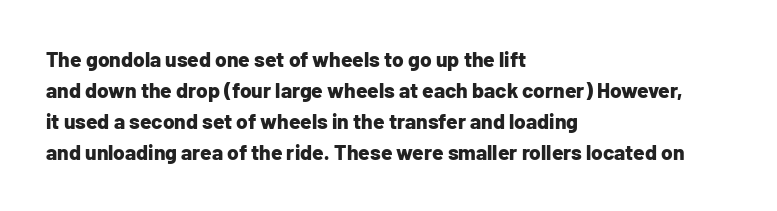
Q: Is the text bold? A: Yes.
Q: Is the text italic (slanted)? A: No, it is upright.
Q: Is the text underlined? A: No.
Q: How is the paragraph aligned? A: Left-aligned.
Q: Is the spacing between letters normal or unusually wide? A: Normal.
Q: Is the spacing between lines tight, normal or loose? A: Normal.
